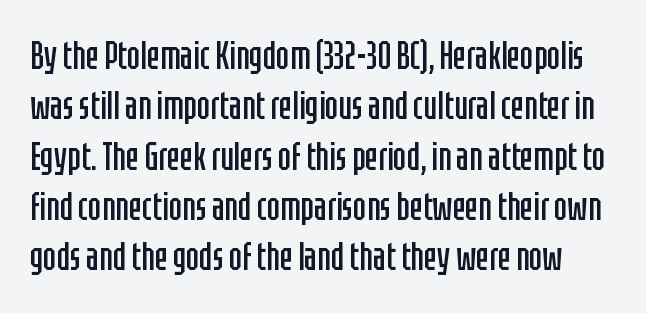
Beneath every word, the page is bare. The rendering uses a moderate line-height, typical for paragraphs. Weight: not bold — regular or lighter. Ascenders rise straight up at ninety degrees.
